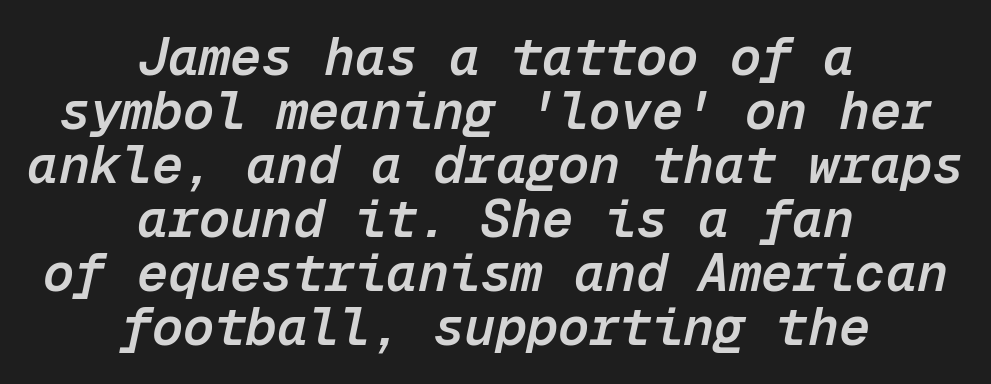
Between one letter and the next there's only the usual sliver of space. These lines were composed using italics. Weight: semibold (demi). Is this a fixed-width face? Yes — each glyph sits in an identical cell. Interline gaps are noticeably narrow in this sample. The passage is arranged like a title page — every line centered.
